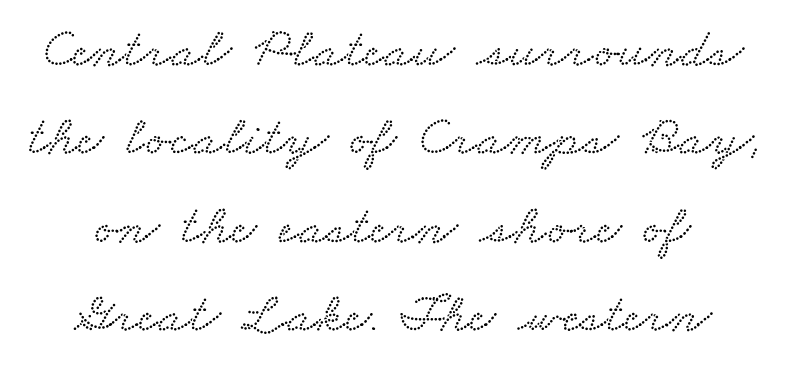
The image shows 56 px wide serif type; set normal line spacing (1.58x), normal letter spacing, not underlined; low stroke contrast and a small x-height.
